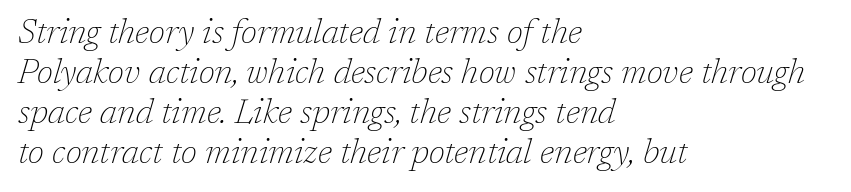
The image shows 34 px thin serif type, italic (leaning right); set left-aligned, line spacing 1.18x, normal letter spacing, not underlined; low stroke contrast and a medium x-height.
